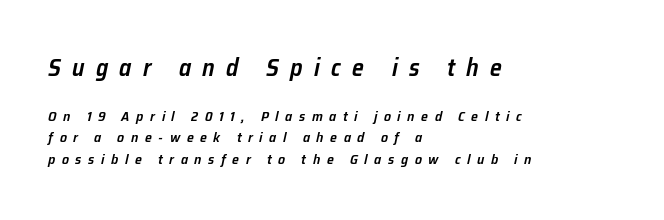
Letter spacing: wide. Compared with ordinary roman type, these characters are visibly tilted. Underlining? Definitely not there. Bigger letters appear in the top chunk; the bottom chunk is reduced. Which margin do the lines hug? The left one — the right edge is uneven. Line spacing here is normal.
